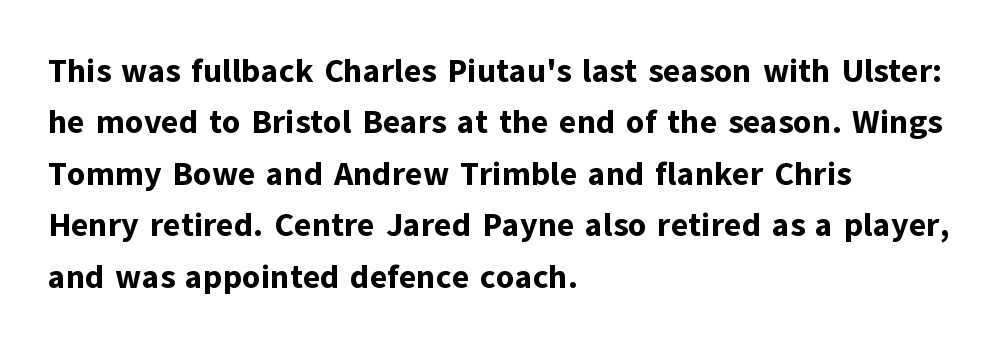
The specimen reads as upright at a glance. You can tell from the bare stems that sans-serif type was used. Successive baselines arrive at the customary interval. Words float on clear page, feet unadorned.
